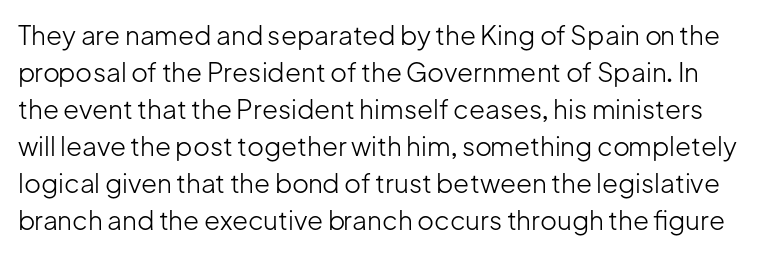
How would I describe the line gaps? Plain and ordinary. Stems here are at most as thick as an everyday book face. Does extra space separate the letters? No, they use regular spacing. Rule under the text: the space is simply empty. Characters remain perfectly vertical along every line.
